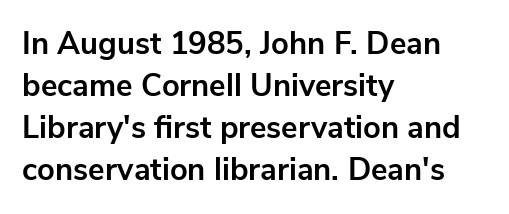
You can tell it's not italic because the verticals are truly vertical. The rows are spaced the way most documents space them. The type is set solid horizontally, with unmodified tracking. Clear beneath every line of the passage.
